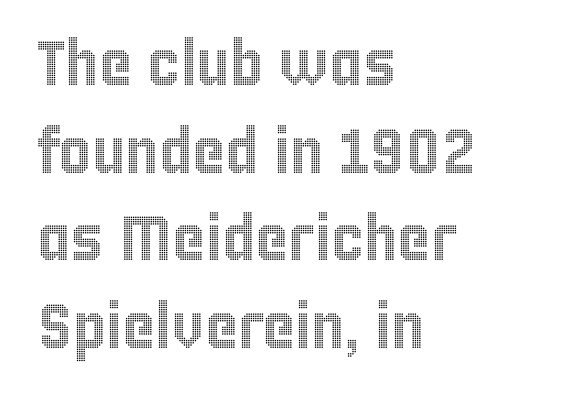
{"italic": "no", "width": "condensed", "x_height": "large", "monospaced": "no", "underline": "no", "align": "left", "line_spacing": "normal", "line_spacing_ratio": 1.39, "letter_spacing": "normal", "letter_spacing_em": 0.0, "glyph_px": 63}
